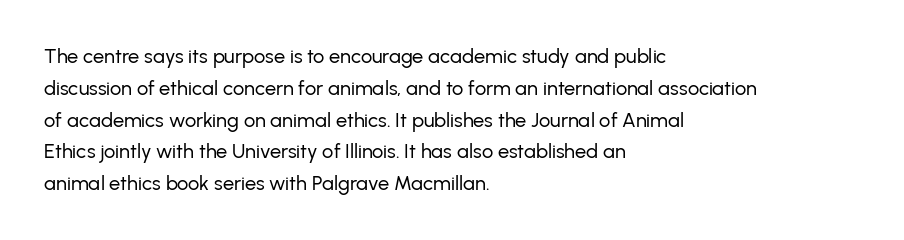
This is not heavy type; no bold has been used. Tracking here is standard; glyphs follow each other at the usual distance. Horizontal bands of white between lines are of average thickness. Underlining? Definitely not there. A student would call this left alignment; a typographer would say flush left, rag right.
